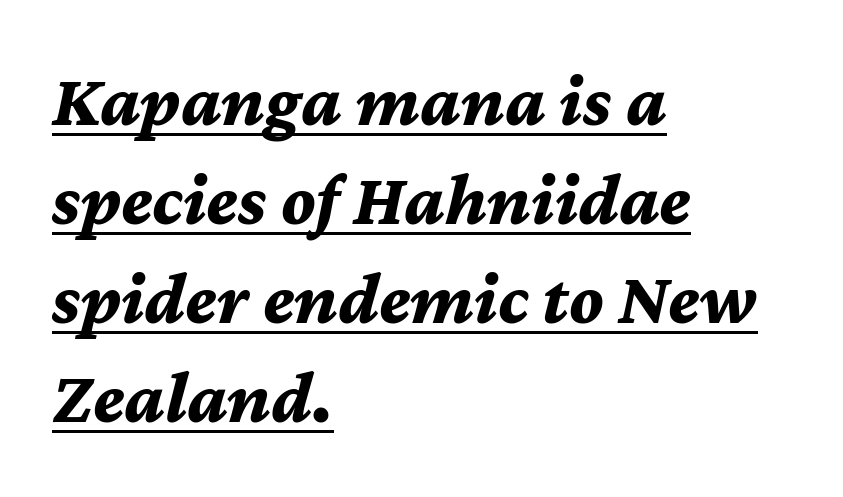
The image shows 74 px bold type, italic (leaning right); set left-aligned, normal line spacing (1.34x), normal letter spacing, underlined; medium stroke contrast and a medium x-height.
